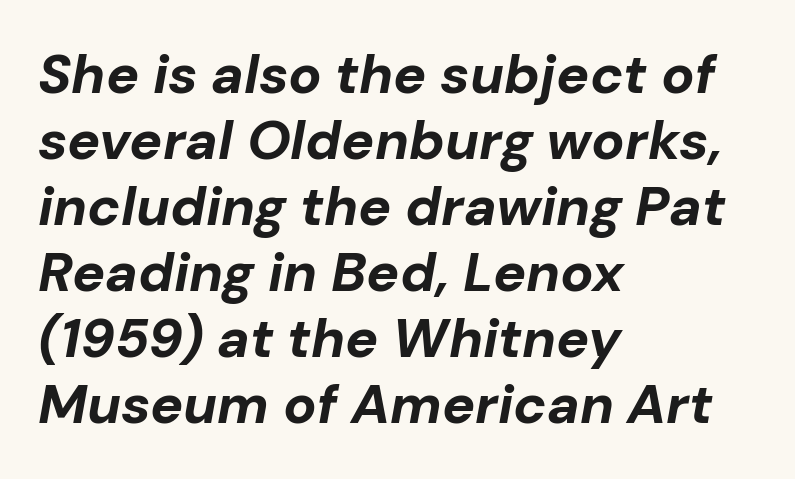
Q: Is the text bold? A: Yes.
Q: Is the text italic (slanted)? A: Yes, it leans right by about 10 degrees.
Q: Is the text underlined? A: No.
Q: How is the paragraph aligned? A: Left-aligned.
Q: Is the spacing between letters normal or unusually wide? A: Normal.
Q: Width (condensed, normal, or wide)? A: Normal.
Q: Stroke contrast? A: Low.
Q: x-height? A: Medium.
Q: Monospaced? A: No.
